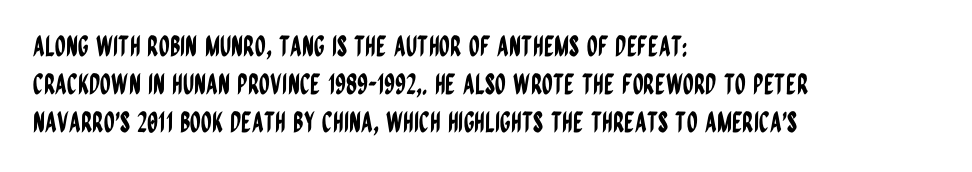
Grotesque or geometric, the face here clearly has no serifs. Note the varied advance widths — an 'i' is clearly narrower than an 'm'. Descenders are the only things crossing below the line. Whoever set this chose a conventional vertical rhythm.
